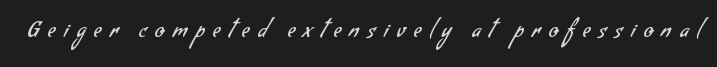
Q: Is the text bold? A: No.
Q: Is the text underlined? A: No.
Q: Is the spacing between letters normal or unusually wide? A: Unusually wide.
